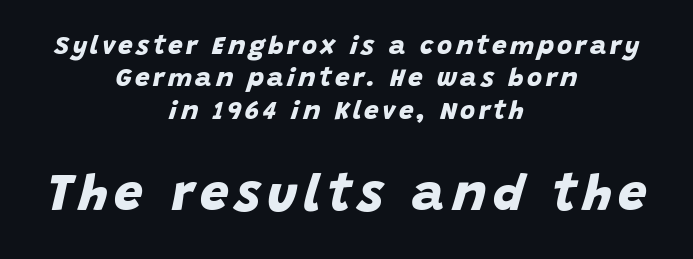
Q: Is the text bold? A: Yes.
Q: Is the typeface a serif or a sans-serif typeface? A: Sans-serif.
Q: Is the text underlined? A: No.
Q: How is the paragraph aligned? A: Centered.
Q: Is the spacing between lines tight, normal or loose? A: Normal.
Q: Which block of text is set in a larger size, the first (top) or the second (bottom)? A: The second (bottom) one.
Q: Width (condensed, normal, or wide)? A: Normal.
Q: Stroke contrast? A: Low.
Q: x-height? A: Large.
Q: Monospaced? A: No.
